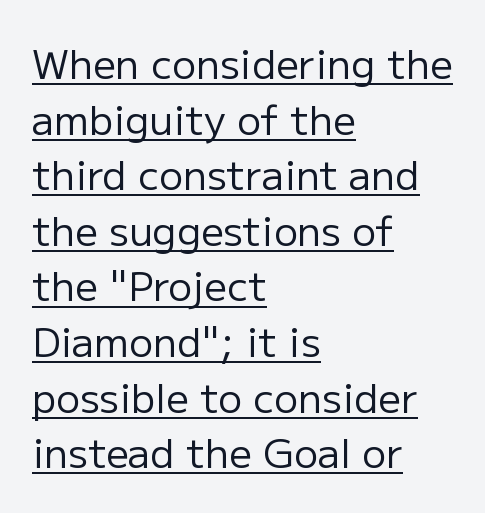
The image shows 40 px regular-weight sans-serif type, upright; set left-aligned, normal line spacing (1.39x), normal letter spacing, underlined; low stroke contrast and a medium x-height.
